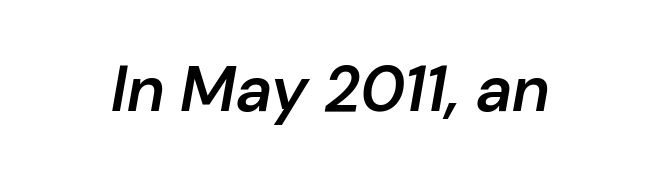
The image shows 64 px semibold type, italic (leaning right); set normal letter spacing, not underlined; low stroke contrast and a medium x-height.
